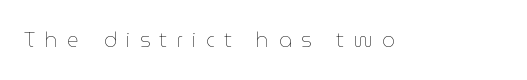
Q: Is the text bold? A: No.
Q: Is the text italic (slanted)? A: No, it is upright.
Q: Is the text underlined? A: No.
Q: Is the spacing between letters normal or unusually wide? A: Unusually wide.
